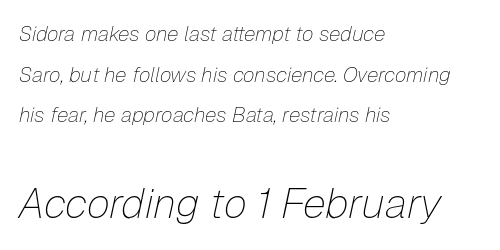
Of the two passages, the one underneath uses the larger point size. Is the type heavy? It reads as light-to-regular instead. What stands out about the letter spacing? Nothing — it is the standard amount. The passage shown leans; its letterforms are oblique.
